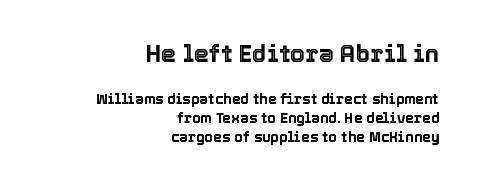
Style check: upright. Honestly, the row spacing looks completely unremarkable. Students, note that the glyphs here touch the page at normal intervals. Words float on clear page, feet unadorned. The passage shown begins with its larger block and ends with its smaller one. This rendering uses right alignment, leaving the left contour irregular.
